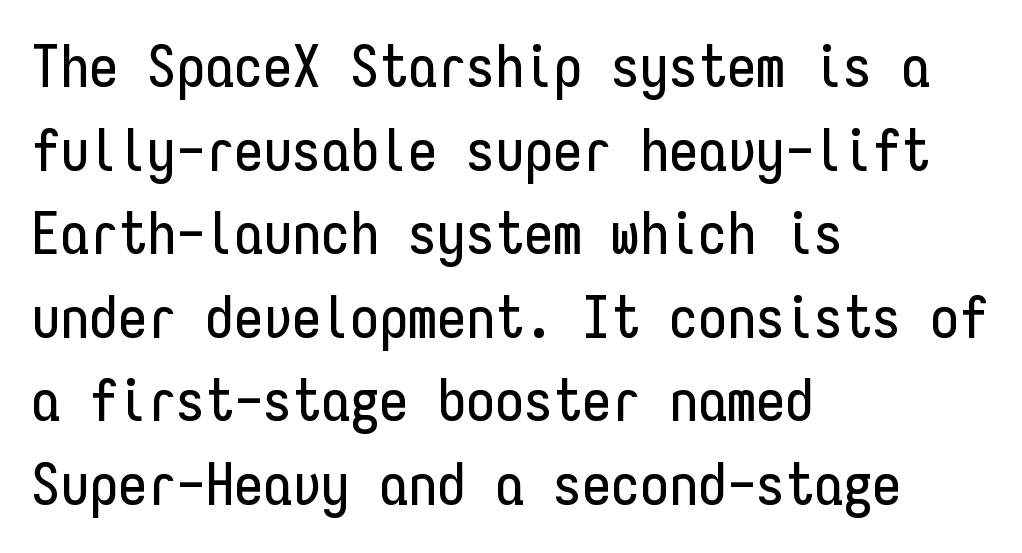
Q: Is the text italic (slanted)? A: No, it is upright.
Q: Is the typeface a serif or a sans-serif typeface? A: Sans-serif.
Q: Is the text underlined? A: No.
Q: How is the paragraph aligned? A: Left-aligned.
Q: Is the spacing between letters normal or unusually wide? A: Normal.
Q: Is the spacing between lines tight, normal or loose? A: Normal.
Q: Width (condensed, normal, or wide)? A: Condensed.
Q: Stroke contrast? A: Low.
Q: x-height? A: Medium.
Q: Monospaced? A: Yes.
